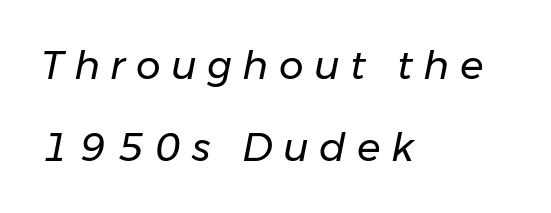
Q: Is the text bold? A: No.
Q: Is the text italic (slanted)? A: Yes, it leans right by about 11 degrees.
Q: Is the text underlined? A: No.
Q: How is the paragraph aligned? A: Left-aligned.
Q: Is the spacing between letters normal or unusually wide? A: Unusually wide.
Q: Is the spacing between lines tight, normal or loose? A: Loose.
Q: Width (condensed, normal, or wide)? A: Normal.
Q: Stroke contrast? A: Low.
Q: x-height? A: Medium.
Q: Monospaced? A: No.
